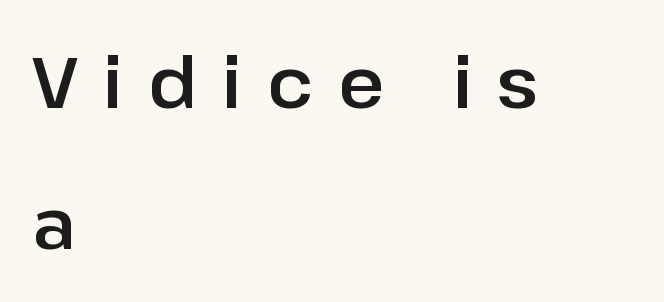
Q: Is the text italic (slanted)? A: No, it is upright.
Q: Is the typeface a serif or a sans-serif typeface? A: Sans-serif.
Q: Is the text underlined? A: No.
Q: How is the paragraph aligned? A: Left-aligned.
Q: Is the spacing between letters normal or unusually wide? A: Unusually wide.
Q: Is the spacing between lines tight, normal or loose? A: Loose.
Q: Width (condensed, normal, or wide)? A: Normal.
Q: Stroke contrast? A: Low.
Q: x-height? A: Medium.
Q: Monospaced? A: No.
